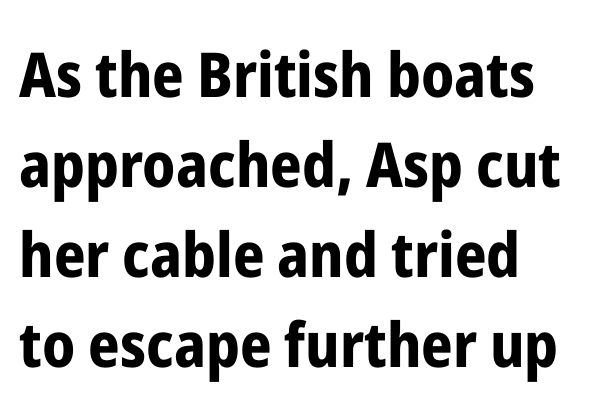
Q: Is the text bold? A: Yes.
Q: Is the text italic (slanted)? A: No, it is upright.
Q: Is the typeface a serif or a sans-serif typeface? A: Sans-serif.
Q: Is the text underlined? A: No.
Q: How is the paragraph aligned? A: Left-aligned.
Q: Is the spacing between letters normal or unusually wide? A: Normal.
Q: Is the spacing between lines tight, normal or loose? A: Normal.
Q: Width (condensed, normal, or wide)? A: Condensed.
Q: Stroke contrast? A: Low.
Q: x-height? A: Medium.
Q: Monospaced? A: No.
